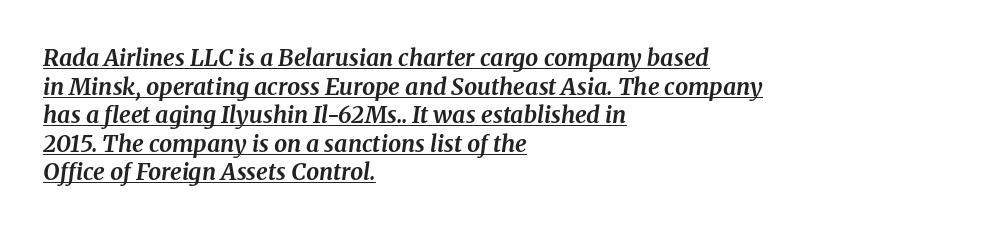
Q: Is the text bold? A: Yes.
Q: Is the text italic (slanted)? A: Yes, it leans right by about 8 degrees.
Q: Is the text underlined? A: Yes.
Q: How is the paragraph aligned? A: Left-aligned.
Q: Is the spacing between letters normal or unusually wide? A: Normal.
